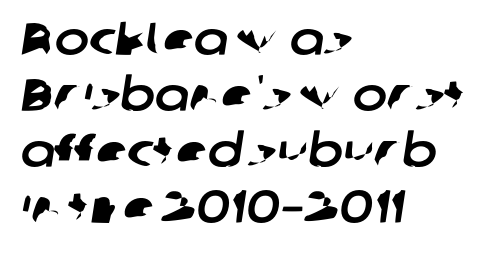
The image shows 46 px sans-serif type; set left-aligned, line spacing 1.22x, normal letter spacing, not underlined; low stroke contrast and a medium x-height.
